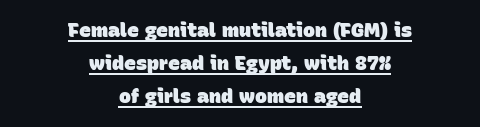
The image shows 20 px bold type; set centered, normal line spacing (1.66x), normal letter spacing, underlined.
